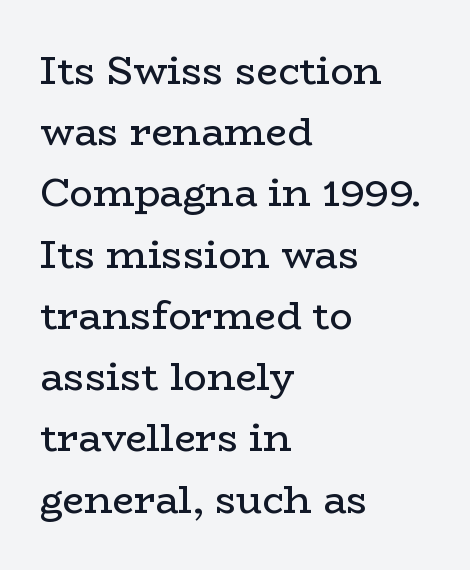
Notice how the stems are strictly vertical — no italics here. Is the letter spacing exaggerated? No — it looks like the ordinary default. A quiet, ordinary-to-light weight characterises the typeface. One glance says typical: line gaps are just what's usual. Stroke terminals: seriffed.
